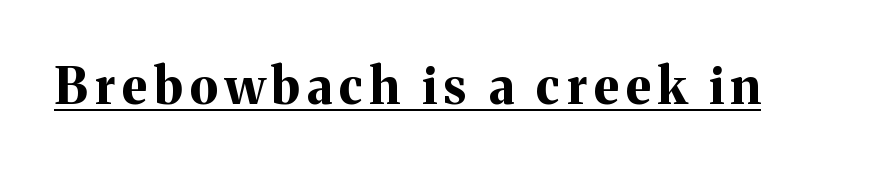
Q: Is the text bold? A: Yes.
Q: Is the text italic (slanted)? A: No, it is upright.
Q: Is the typeface a serif or a sans-serif typeface? A: Serif.
Q: Is the text underlined? A: Yes.
Q: Width (condensed, normal, or wide)? A: Normal.
Q: Stroke contrast? A: Medium.
Q: x-height? A: Medium.
Q: Monospaced? A: No.
